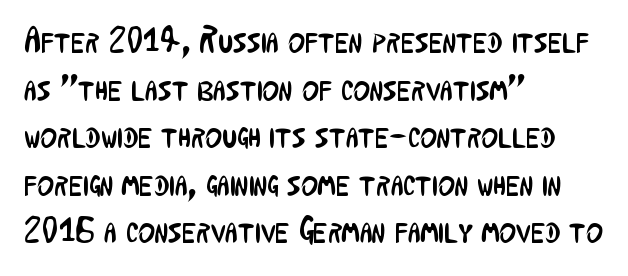
{"serif": "no", "italic": "no", "bold": "no", "weight": "regular", "width": "condensed", "stroke_contrast": "low", "x_height": "medium", "monospaced": "no", "underline": "no", "align": "left", "line_spacing": "normal", "line_spacing_ratio": 1.32, "letter_spacing": "normal", "letter_spacing_em": 0.0, "glyph_px": 36}
